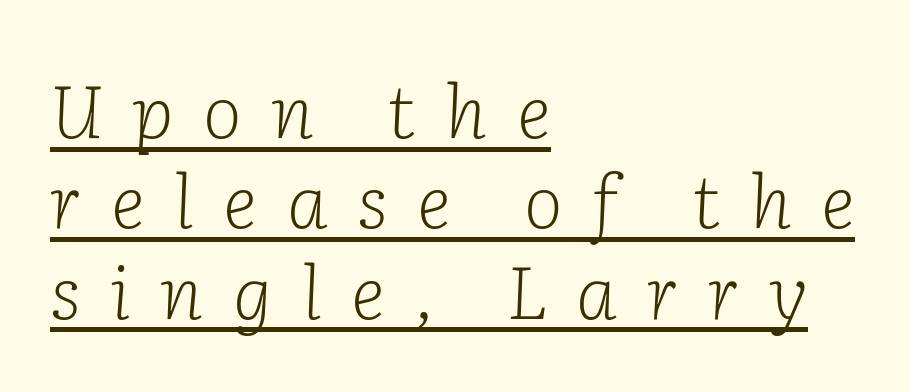
{"serif": "yes", "italic": "yes", "lean": "right", "slant_degrees": 2, "bold": "no", "weight": "light", "width": "normal", "stroke_contrast": "low", "x_height": "medium", "monospaced": "no", "underline": "yes", "align": "left", "line_spacing_ratio": 1.22, "letter_spacing": "wide", "letter_spacing_em": 0.4, "glyph_px": 74}
